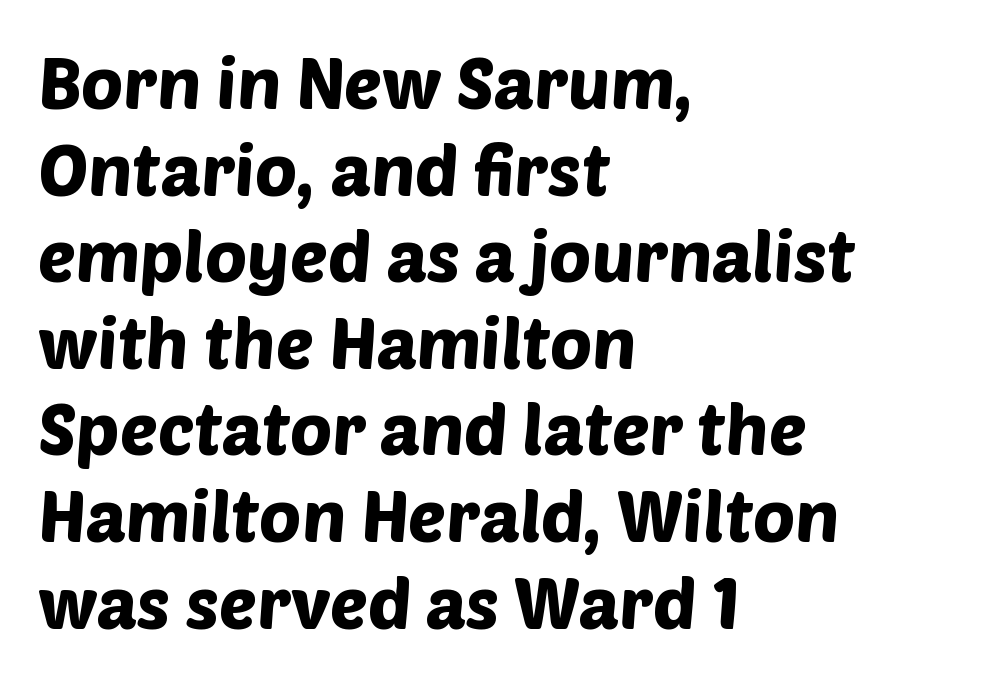
This is sans-serif lettering, the kind often seen on screens and signage. The passage shown is typed in a proportional face where columns would drift. Just letters on the line, the space beneath them empty. These lines keep a tight, regular rhythm from letter to letter.
